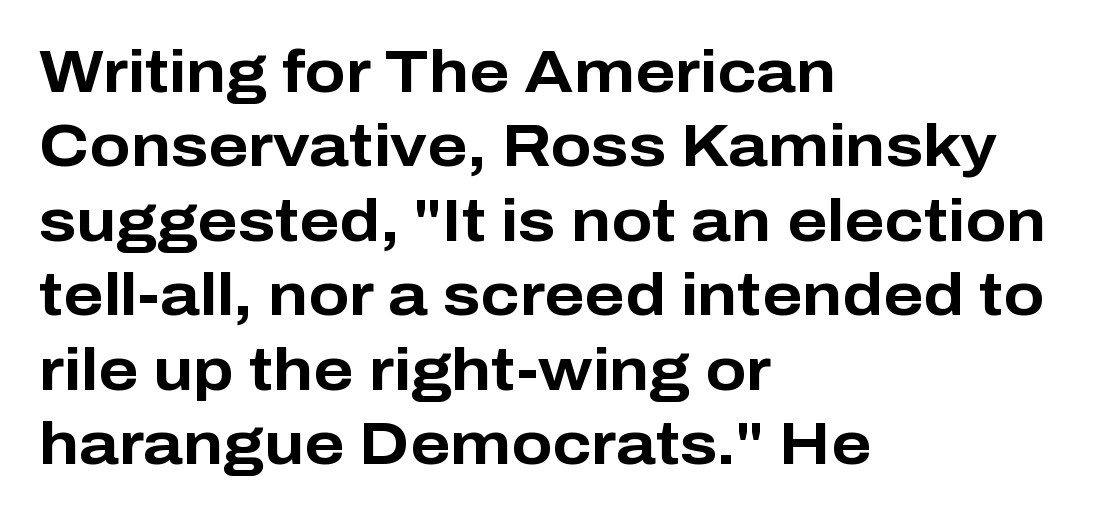
{"serif": "no", "italic": "no", "bold": "yes", "weight": "bold", "width": "normal", "stroke_contrast": "low", "x_height": "medium", "monospaced": "no", "underline": "no", "align": "left", "line_spacing_ratio": 1.24, "letter_spacing": "normal", "letter_spacing_em": 0.0, "glyph_px": 60}
